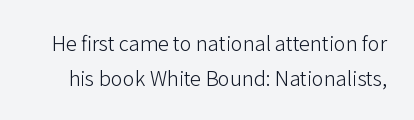
The image shows 20 px text type, upright; set line spacing 1.76x, normal letter spacing, not underlined.
